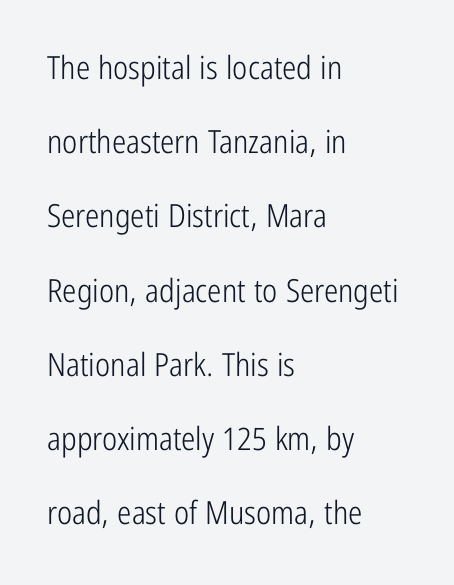
The rendering uses natural spacing where letterforms have individual widths. Ascenders rise straight up at ninety degrees. A light-to-regular cut is what we see here. You could fit nearly another row in the gap between these rows. Is the letter spacing exaggerated? No — it looks like the ordinary default.
